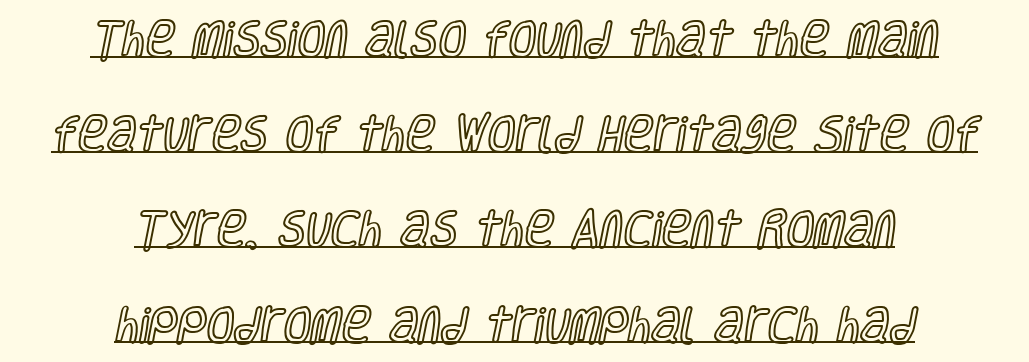
What stands out about the letter spacing? Nothing — it is the standard amount. Emphasis is given by a line drawn under the lettering. Looks like regular typesetting: each glyph gets only the width it needs.
